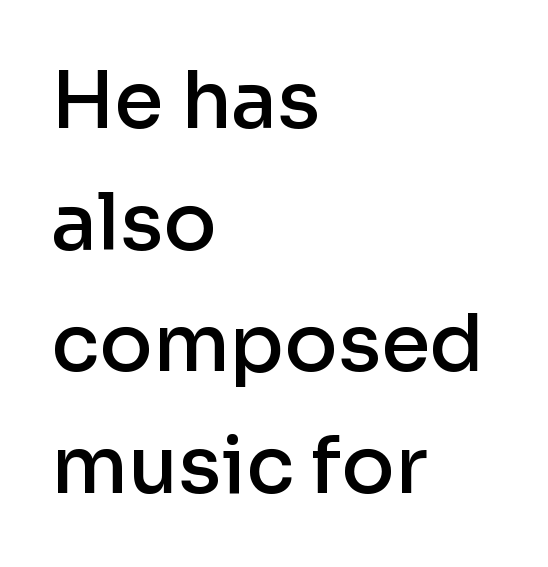
The image shows 79 px semibold sans-serif type, upright; set left-aligned, normal line spacing (1.54x), normal letter spacing, not underlined; low stroke contrast and a medium x-height.
